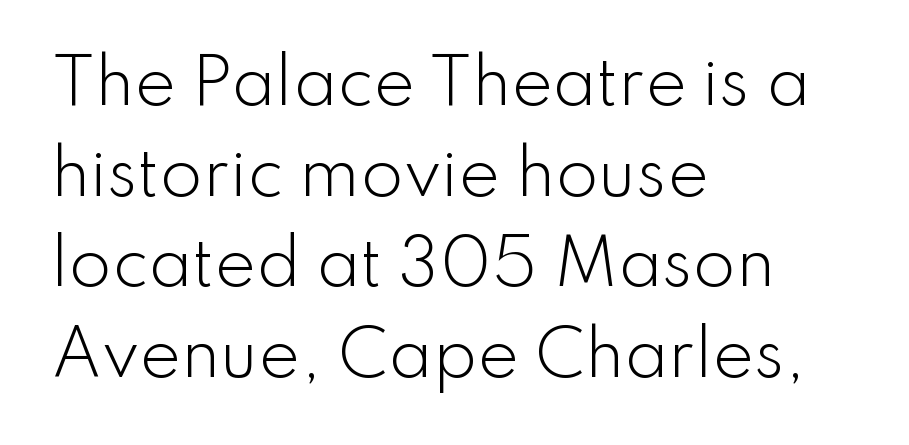
The image shows 62 px light sans-serif type, upright; set left-aligned, normal line spacing (1.46x), normal letter spacing, not underlined; low stroke contrast and a small x-height.
